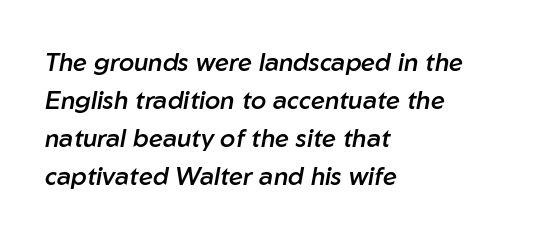
{"italic": "yes", "lean": "right", "slant_degrees": 10, "bold": "semi", "underline": "no", "align": "left", "line_spacing": "normal", "line_spacing_ratio": 1.52, "letter_spacing": "normal", "letter_spacing_em": 0.0, "glyph_px": 25}
